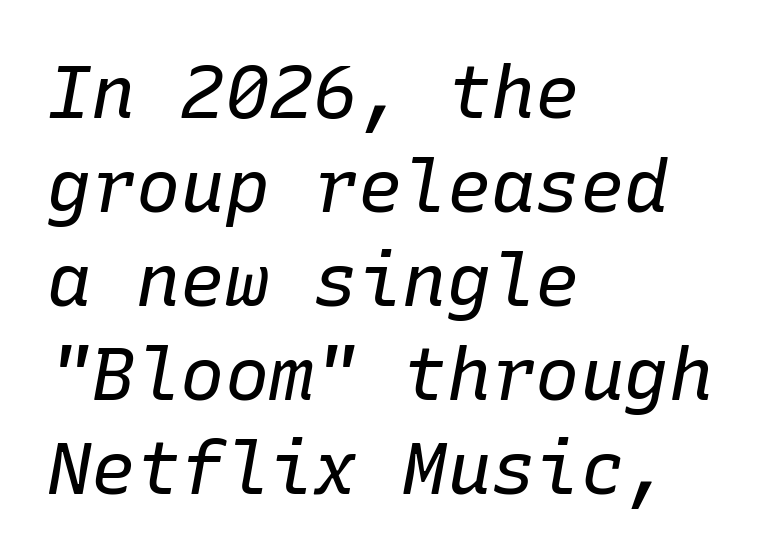
{"italic": "yes", "lean": "right", "slant_degrees": 10, "bold": "no", "weight": "regular", "width": "normal", "stroke_contrast": "low", "x_height": "medium", "monospaced": "yes", "underline": "no", "align": "left", "line_spacing": "normal", "line_spacing_ratio": 1.27, "letter_spacing": "normal", "letter_spacing_em": 0.0, "glyph_px": 74}
